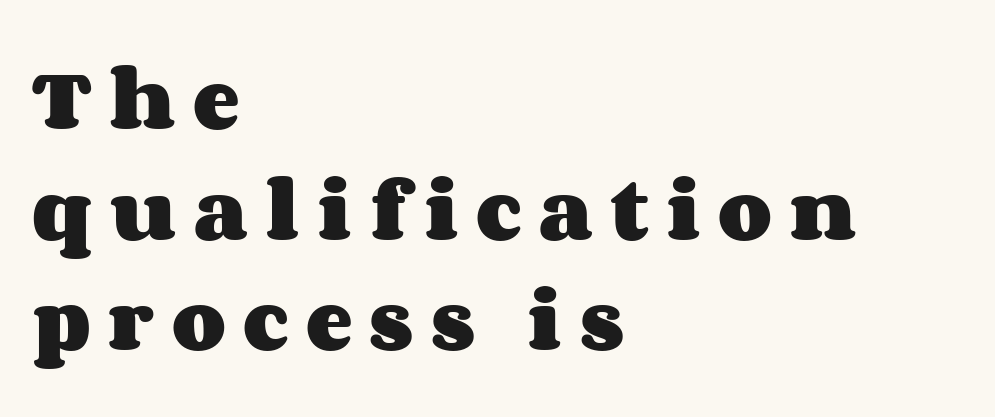
{"italic": "no", "bold": "yes", "weight": "heavy", "width": "wide", "stroke_contrast": "medium", "x_height": "large", "monospaced": "no", "underline": "no", "align": "left", "line_spacing": "normal", "line_spacing_ratio": 1.58, "letter_spacing": "wide", "letter_spacing_em": 0.25, "glyph_px": 70}
